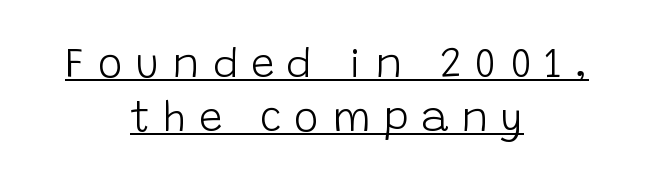
The image shows 42 px light sans-serif type, upright; set centered, normal line spacing (1.28x), unusually wide letter spacing (+0.3 em), underlined; low stroke contrast and a large x-height.
